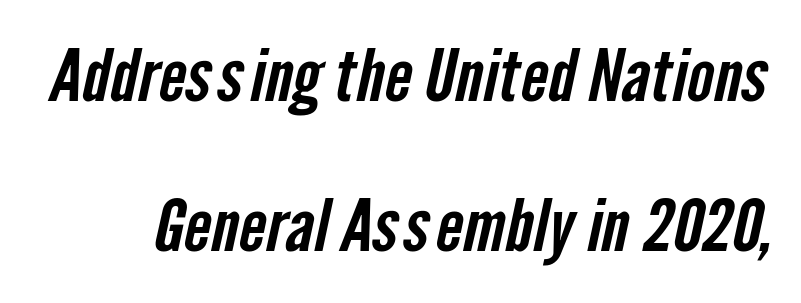
Q: Is the typeface a serif or a sans-serif typeface? A: Sans-serif.
Q: Is the text underlined? A: No.
Q: Is the spacing between letters normal or unusually wide? A: Normal.
Q: Is the spacing between lines tight, normal or loose? A: Loose.
Q: Width (condensed, normal, or wide)? A: Condensed.
Q: Stroke contrast? A: Low.
Q: x-height? A: Medium.
Q: Monospaced? A: No.
